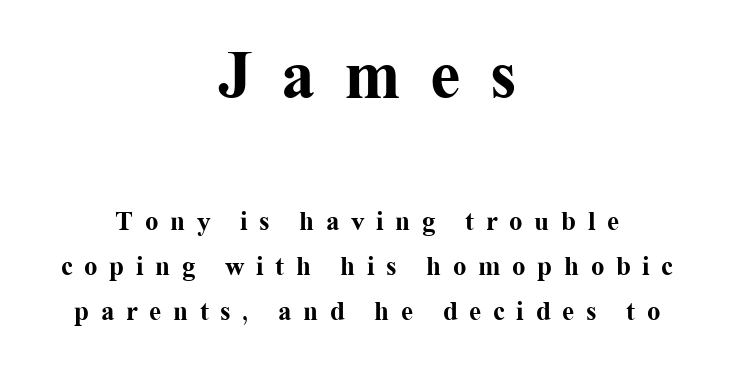
{"serif": "yes", "italic": "no", "bold": "yes", "weight": "bold", "width": "normal", "stroke_contrast": "medium", "x_height": "medium", "monospaced": "no", "underline": "no", "align": "center", "line_spacing": "normal", "line_spacing_ratio": 1.66, "letter_spacing": "wide", "letter_spacing_em": 0.43, "larger_block": "first", "size_ratio": 2.52, "glyph_px": 68}
